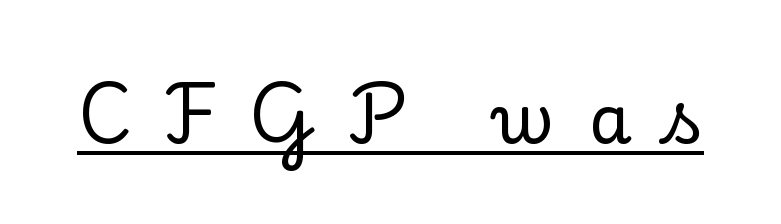
Q: Is the text italic (slanted)? A: No, it is upright.
Q: Is the typeface a serif or a sans-serif typeface? A: Serif.
Q: Is the text underlined? A: Yes.
Q: Is the spacing between letters normal or unusually wide? A: Unusually wide.
Q: Width (condensed, normal, or wide)? A: Normal.
Q: Stroke contrast? A: Low.
Q: x-height? A: Small.
Q: Monospaced? A: No.
